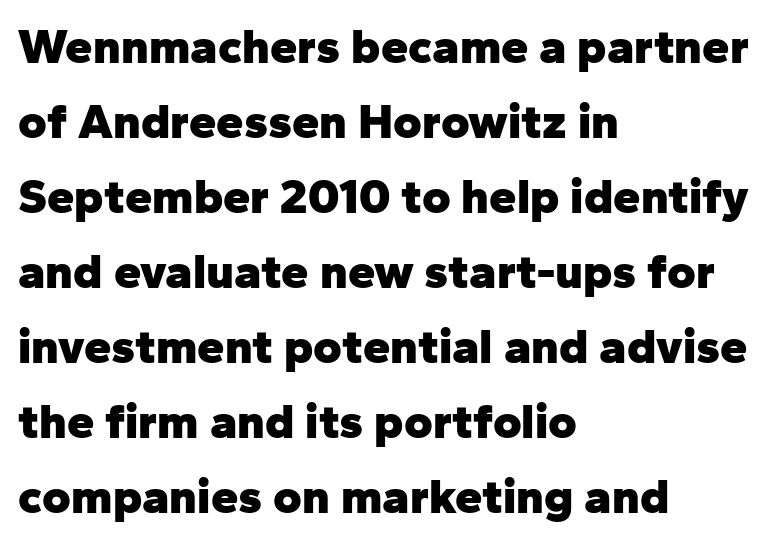
{"serif": "no", "italic": "no", "bold": "yes", "weight": "heavy", "width": "normal", "stroke_contrast": "low", "x_height": "medium", "monospaced": "no", "underline": "no", "align": "left", "line_spacing": "normal", "line_spacing_ratio": 1.53, "letter_spacing": "normal", "letter_spacing_em": 0.0, "glyph_px": 49}
